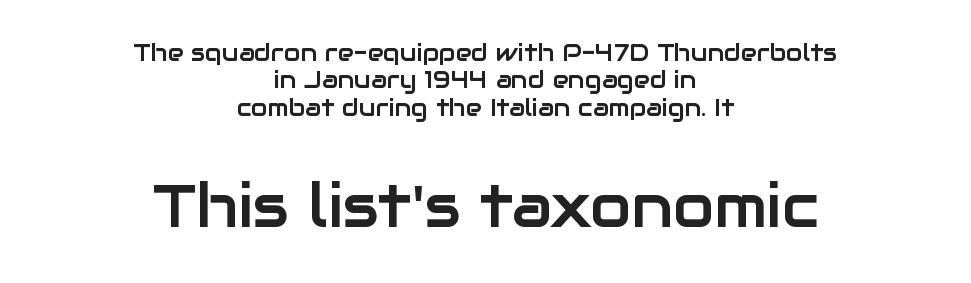
The image shows 60 px sans-serif type, upright; set centered, tight line spacing (1.14x), normal letter spacing, not underlined; the second (bottom) block is 2.5x larger; low stroke contrast and a medium x-height.
